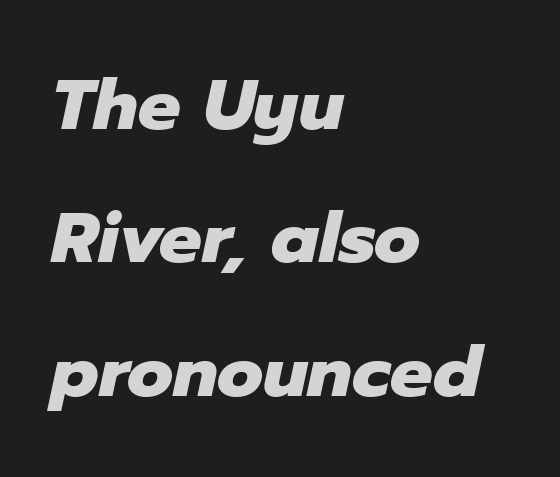
{"italic": "yes", "lean": "right", "slant_degrees": 12, "bold": "yes", "weight": "heavy", "width": "normal", "stroke_contrast": "low", "x_height": "medium", "monospaced": "no", "underline": "no", "align": "left", "line_spacing_ratio": 1.88, "letter_spacing": "normal", "letter_spacing_em": 0.0, "glyph_px": 71}
